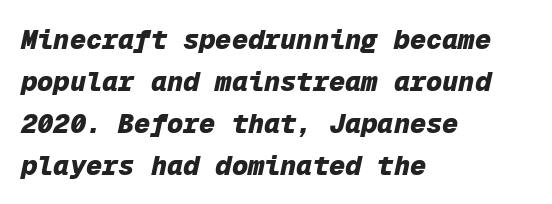
Q: Is the text bold? A: Yes.
Q: Is the text italic (slanted)? A: Yes, it leans right by about 12 degrees.
Q: Is the text underlined? A: No.
Q: How is the paragraph aligned? A: Left-aligned.
Q: Is the spacing between letters normal or unusually wide? A: Normal.
Q: Is the spacing between lines tight, normal or loose? A: Normal.
